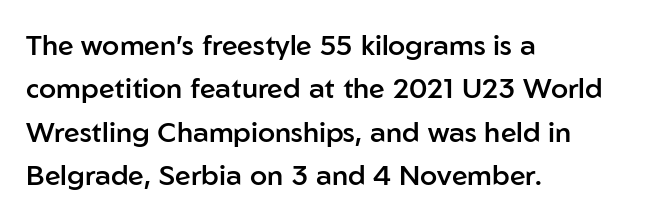
The image shows 28 px semibold sans-serif type, upright; set left-aligned, normal line spacing (1.55x), normal letter spacing, not underlined; low stroke contrast and a medium x-height.
